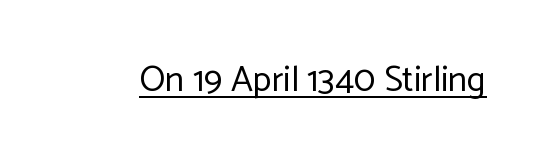
Q: Is the text bold? A: No.
Q: Is the text italic (slanted)? A: No, it is upright.
Q: Is the typeface a serif or a sans-serif typeface? A: Sans-serif.
Q: Is the text underlined? A: Yes.
Q: Is the spacing between letters normal or unusually wide? A: Normal.
Q: Width (condensed, normal, or wide)? A: Normal.
Q: Stroke contrast? A: Low.
Q: x-height? A: Medium.
Q: Monospaced? A: No.
